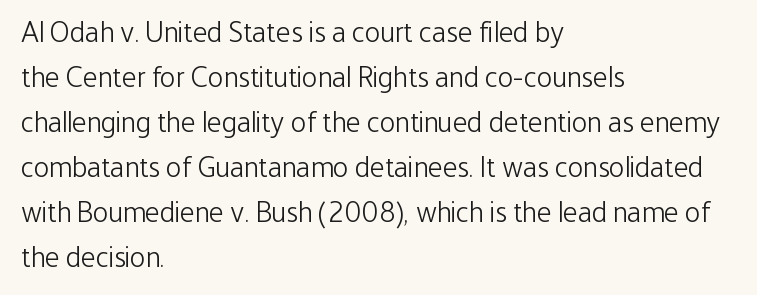
Q: Is the text bold? A: No.
Q: Is the text italic (slanted)? A: No, it is upright.
Q: Is the typeface a serif or a sans-serif typeface? A: Sans-serif.
Q: Is the text underlined? A: No.
Q: How is the paragraph aligned? A: Left-aligned.
Q: Is the spacing between letters normal or unusually wide? A: Normal.
Q: Is the spacing between lines tight, normal or loose? A: Normal.
Q: Width (condensed, normal, or wide)? A: Condensed.
Q: Stroke contrast? A: Low.
Q: x-height? A: Medium.
Q: Monospaced? A: No.
